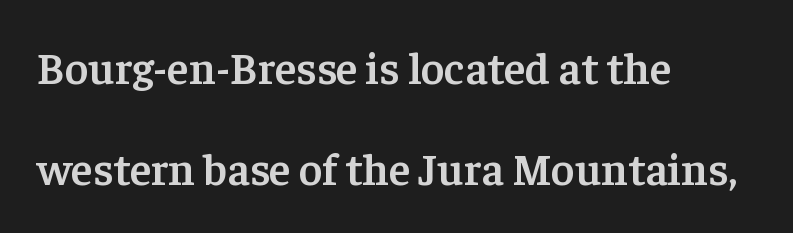
The image shows 45 px semibold serif type, upright; set left-aligned, loose line spacing (2.25x), normal letter spacing, not underlined; low stroke contrast and a medium x-height.
